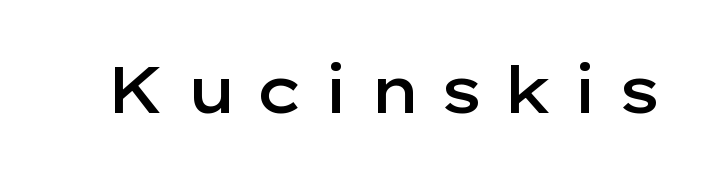
{"serif": "no", "italic": "no", "bold": "semi", "weight": "semibold", "width": "wide", "stroke_contrast": "low", "x_height": "medium", "monospaced": "no", "underline": "no", "letter_spacing": "wide", "letter_spacing_em": 0.26, "glyph_px": 64}
